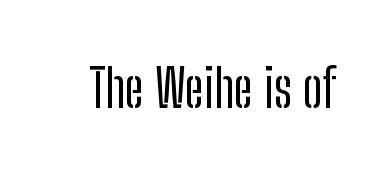
Q: Is the text italic (slanted)? A: No, it is upright.
Q: Is the typeface a serif or a sans-serif typeface? A: Sans-serif.
Q: Is the text underlined? A: No.
Q: Is the spacing between letters normal or unusually wide? A: Normal.
Q: Width (condensed, normal, or wide)? A: Condensed.
Q: Stroke contrast? A: Low.
Q: x-height? A: Medium.
Q: Monospaced? A: No.
